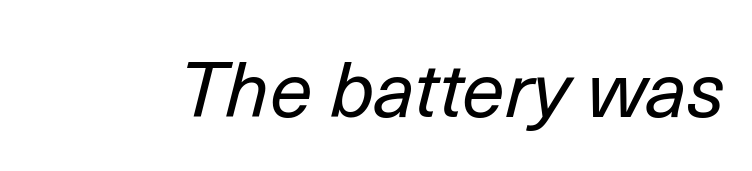
{"italic": "yes", "lean": "right", "slant_degrees": 14, "bold": "no", "weight": "regular", "width": "normal", "stroke_contrast": "low", "x_height": "medium", "monospaced": "no", "underline": "no", "letter_spacing": "normal", "letter_spacing_em": 0.0, "glyph_px": 77}
